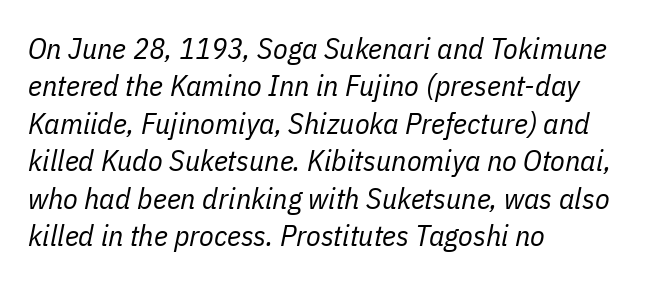
{"italic": "yes", "lean": "right", "slant_degrees": 11, "bold": "no", "weight": "regular", "width": "condensed", "stroke_contrast": "low", "x_height": "medium", "monospaced": "no", "underline": "no", "align": "left", "line_spacing": "normal", "line_spacing_ratio": 1.25, "letter_spacing": "normal", "letter_spacing_em": 0.0, "glyph_px": 30}
